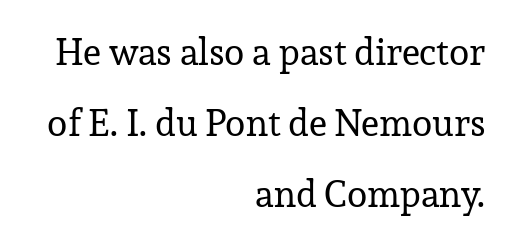
The image shows 37 px regular-weight serif type, upright; set right-aligned, loose line spacing (1.92x), normal letter spacing, not underlined; low stroke contrast and a medium x-height.
